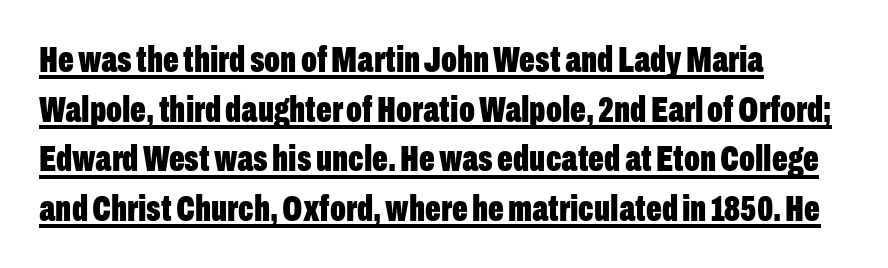
Q: Is the text bold? A: Yes.
Q: Is the text italic (slanted)? A: No, it is upright.
Q: Is the typeface a serif or a sans-serif typeface? A: Sans-serif.
Q: Is the text underlined? A: Yes.
Q: How is the paragraph aligned? A: Left-aligned.
Q: Is the spacing between letters normal or unusually wide? A: Normal.
Q: Is the spacing between lines tight, normal or loose? A: Normal.
Q: Width (condensed, normal, or wide)? A: Condensed.
Q: Stroke contrast? A: Low.
Q: x-height? A: Medium.
Q: Monospaced? A: No.
